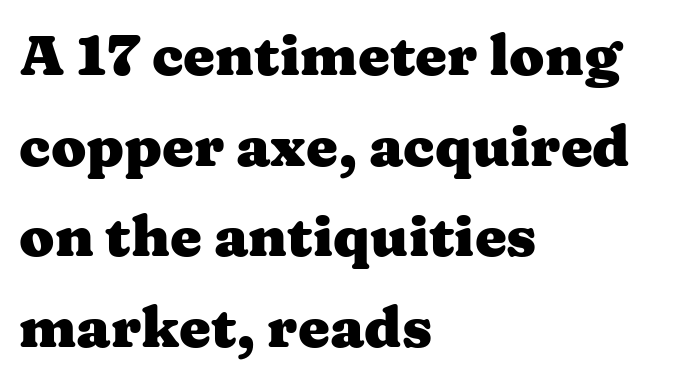
The image shows 57 px heavy, wide serif type, upright; set left-aligned, normal line spacing (1.59x), normal letter spacing, not underlined; medium stroke contrast and a medium x-height.
